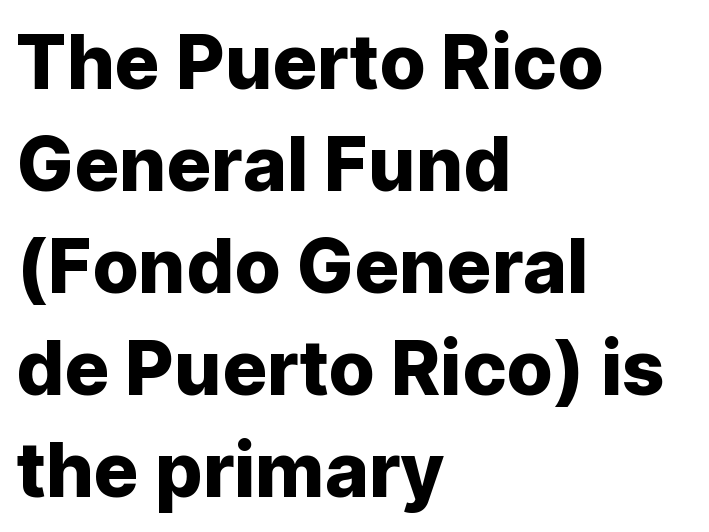
{"serif": "no", "italic": "no", "width": "normal", "stroke_contrast": "low", "x_height": "medium", "monospaced": "no", "underline": "no", "align": "left", "line_spacing": "normal", "line_spacing_ratio": 1.36, "letter_spacing": "normal", "letter_spacing_em": 0.0, "glyph_px": 75}
